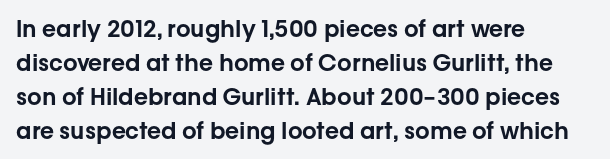
The image shows 23 px text type, upright; set left-aligned, normal line spacing (1.48x), normal letter spacing, not underlined.
